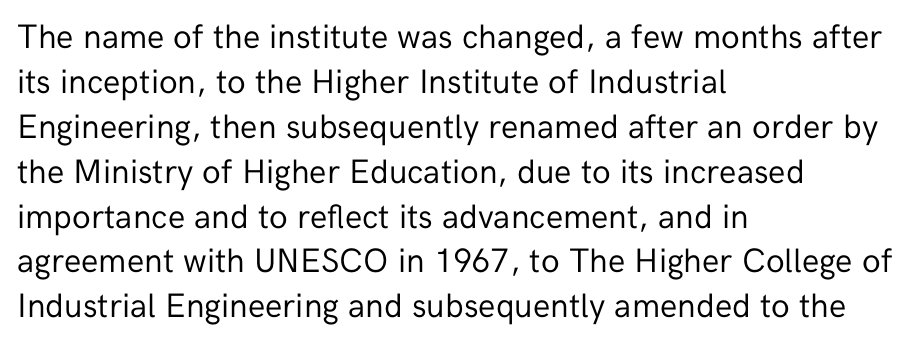
Q: Is the text bold? A: No.
Q: Is the text italic (slanted)? A: No, it is upright.
Q: Is the typeface a serif or a sans-serif typeface? A: Sans-serif.
Q: Is the text underlined? A: No.
Q: How is the paragraph aligned? A: Left-aligned.
Q: Is the spacing between letters normal or unusually wide? A: Normal.
Q: Is the spacing between lines tight, normal or loose? A: Normal.
Q: Width (condensed, normal, or wide)? A: Normal.
Q: Stroke contrast? A: Low.
Q: x-height? A: Medium.
Q: Monospaced? A: No.
